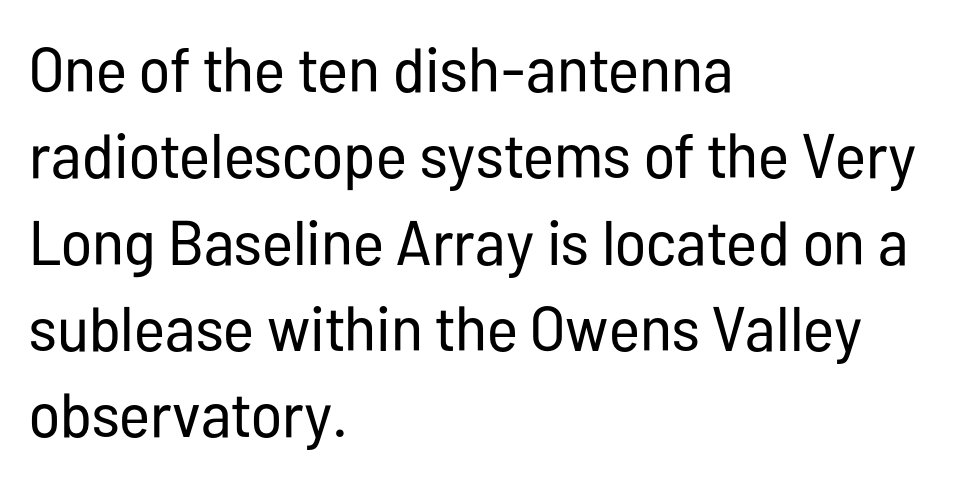
{"serif": "no", "italic": "no", "bold": "no", "weight": "regular", "width": "condensed", "stroke_contrast": "low", "x_height": "medium", "monospaced": "no", "underline": "no", "align": "left", "line_spacing": "normal", "line_spacing_ratio": 1.37, "letter_spacing": "normal", "letter_spacing_em": 0.0, "glyph_px": 63}
